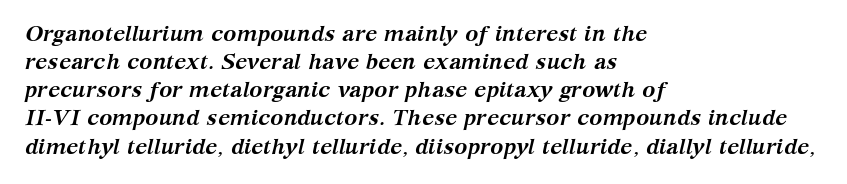
The image shows 22 px bold type, italic (leaning right); set left-aligned, normal line spacing (1.28x), normal letter spacing, not underlined.
